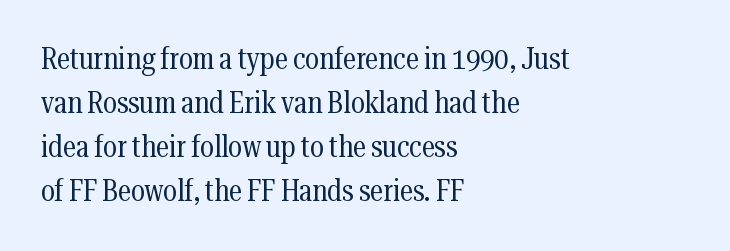
The image shows 30 px regular-weight, condensed serif type, upright; set left-aligned, normal line spacing (1.47x), normal letter spacing, not underlined; medium stroke contrast and a medium x-height.
